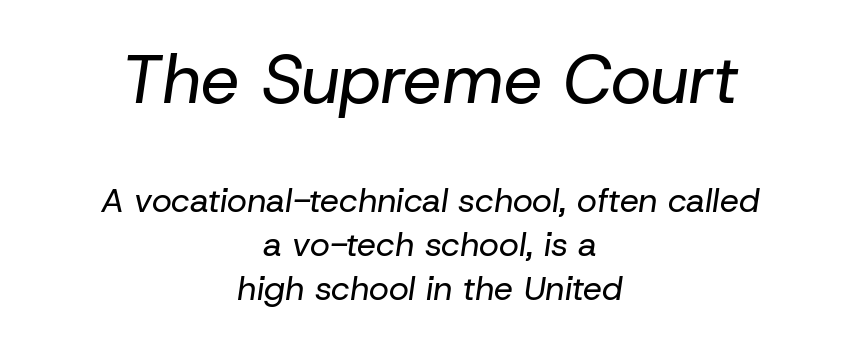
Each row of text sits above clean, open space. The tracking reads as untouched default to a designer's eye. Here the designer chose a conventional face with non-uniform glyph widths. Quick note: italic. The vertical gap from one line to the next is medium.
